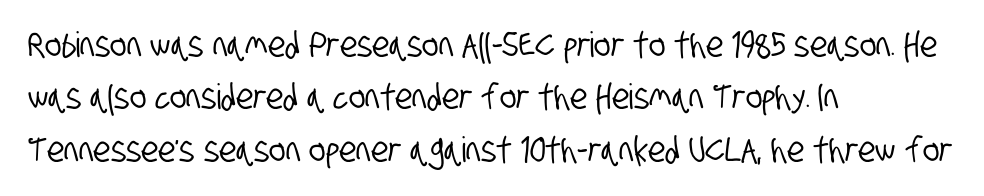
Q: Is the typeface a serif or a sans-serif typeface? A: Sans-serif.
Q: Is the text underlined? A: No.
Q: How is the paragraph aligned? A: Left-aligned.
Q: Is the spacing between letters normal or unusually wide? A: Normal.
Q: Is the spacing between lines tight, normal or loose? A: Normal.
Q: Width (condensed, normal, or wide)? A: Condensed.
Q: Stroke contrast? A: Low.
Q: x-height? A: Large.
Q: Monospaced? A: No.
